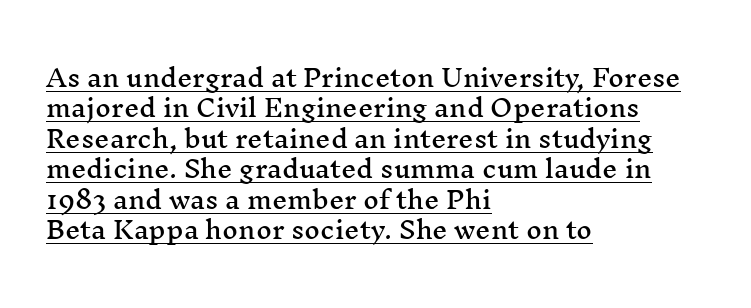
The image shows 24 px text type, upright; set left-aligned, normal line spacing (1.27x), normal letter spacing, underlined.
